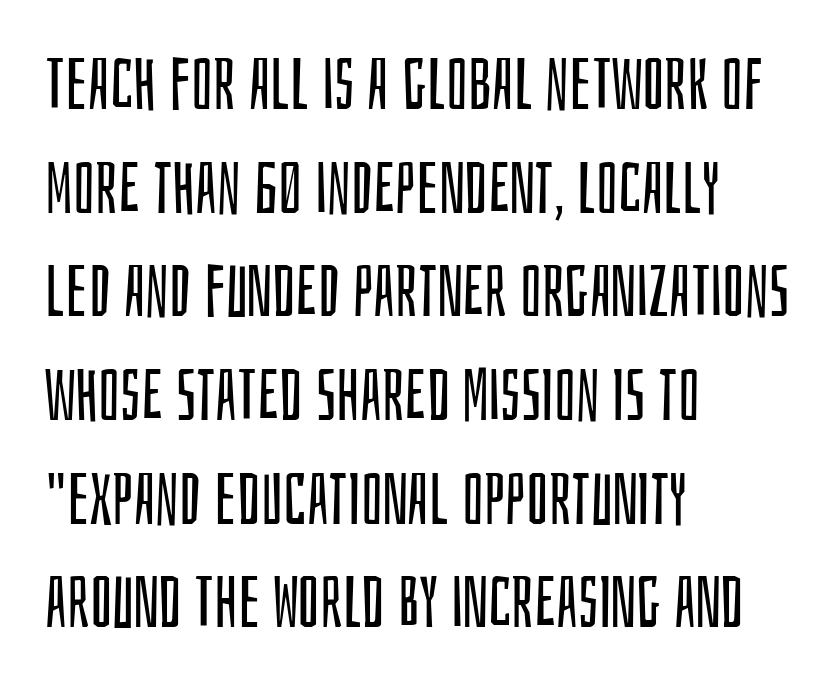
Typographically, this falls in the sans-serif category. Notice how descenders clear the ascenders below comfortably — that's standard leading. Is the stroke heavy? The answer is a plain regular-or-lighter. The words here are not underlined. Spacing between characters is what you'd get straight out of the box. Horizontally, the lines are justified to the leading edge only.
